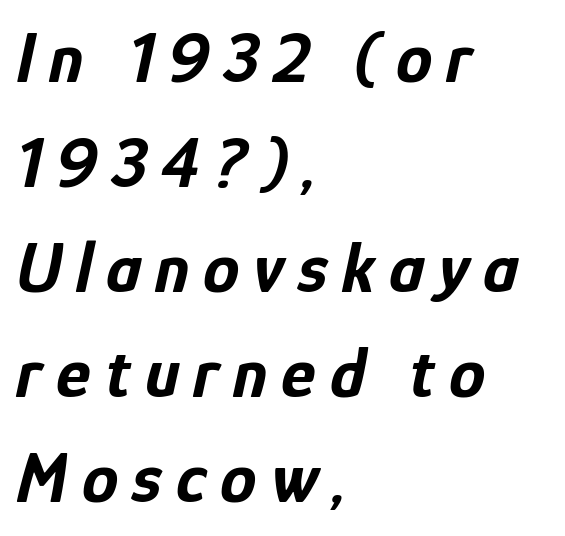
Q: Is the text bold? A: Yes.
Q: Is the text italic (slanted)? A: Yes, it leans right by about 12 degrees.
Q: Is the text underlined? A: No.
Q: How is the paragraph aligned? A: Left-aligned.
Q: Is the spacing between lines tight, normal or loose? A: Normal.
Q: Width (condensed, normal, or wide)? A: Condensed.
Q: Stroke contrast? A: Low.
Q: x-height? A: Medium.
Q: Monospaced? A: No.
